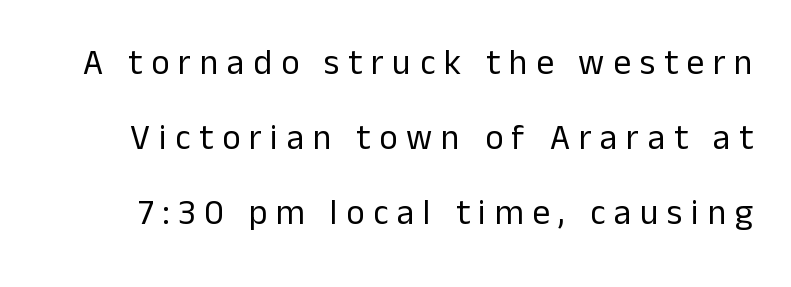
{"serif": "no", "italic": "no", "bold": "no", "weight": "regular", "width": "normal", "stroke_contrast": "low", "x_height": "medium", "monospaced": "no", "underline": "no", "line_spacing": "loose", "line_spacing_ratio": 2.14, "letter_spacing": "wide", "letter_spacing_em": 0.25, "glyph_px": 35}
